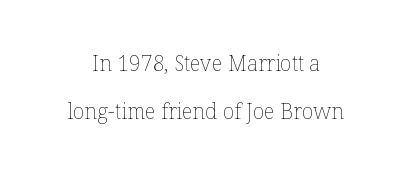
The image shows 21 px text type, upright; set loose line spacing (2.28x), normal letter spacing, not underlined.
